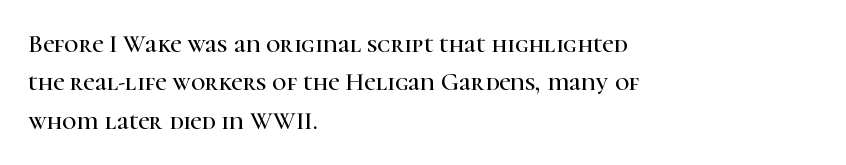
Q: Is the text italic (slanted)? A: No, it is upright.
Q: Is the text underlined? A: No.
Q: How is the paragraph aligned? A: Left-aligned.
Q: Is the spacing between letters normal or unusually wide? A: Normal.
Q: Is the spacing between lines tight, normal or loose? A: Normal.
